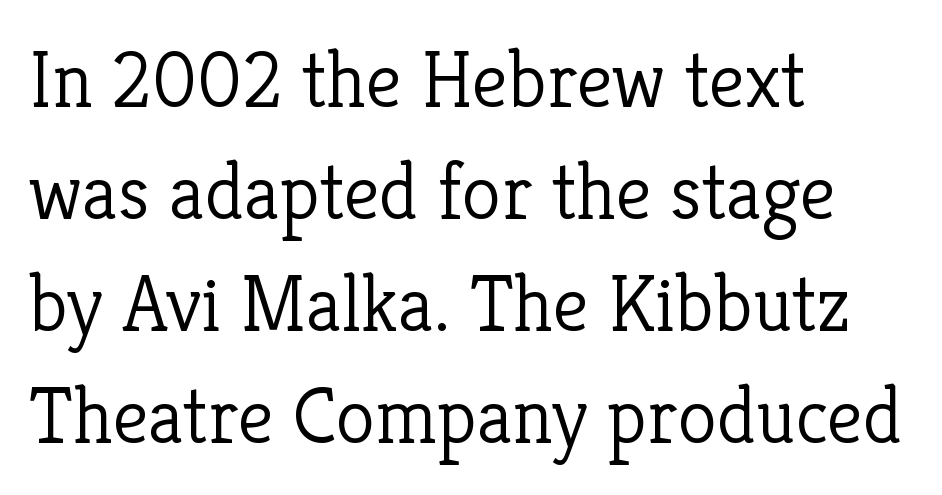
Q: Is the text bold? A: No.
Q: Is the text italic (slanted)? A: No, it is upright.
Q: Is the typeface a serif or a sans-serif typeface? A: Serif.
Q: Is the text underlined? A: No.
Q: How is the paragraph aligned? A: Left-aligned.
Q: Is the spacing between letters normal or unusually wide? A: Normal.
Q: Is the spacing between lines tight, normal or loose? A: Normal.
Q: Width (condensed, normal, or wide)? A: Normal.
Q: Stroke contrast? A: Low.
Q: x-height? A: Medium.
Q: Monospaced? A: No.
